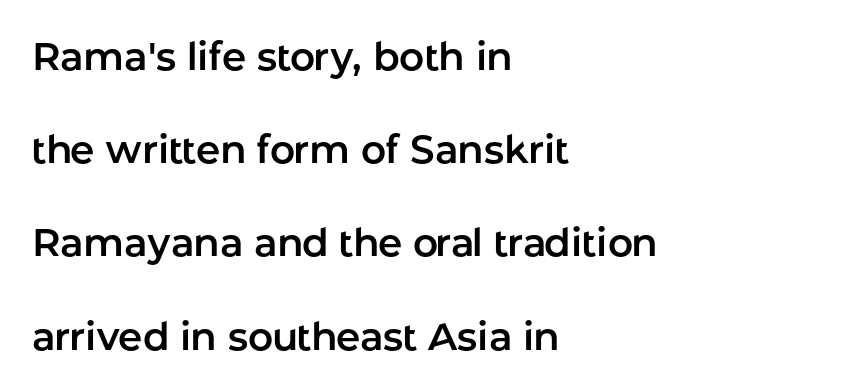
Q: Is the text italic (slanted)? A: No, it is upright.
Q: Is the typeface a serif or a sans-serif typeface? A: Sans-serif.
Q: Is the text underlined? A: No.
Q: How is the paragraph aligned? A: Left-aligned.
Q: Is the spacing between letters normal or unusually wide? A: Normal.
Q: Is the spacing between lines tight, normal or loose? A: Loose.
Q: Width (condensed, normal, or wide)? A: Normal.
Q: Stroke contrast? A: Low.
Q: x-height? A: Medium.
Q: Monospaced? A: No.
